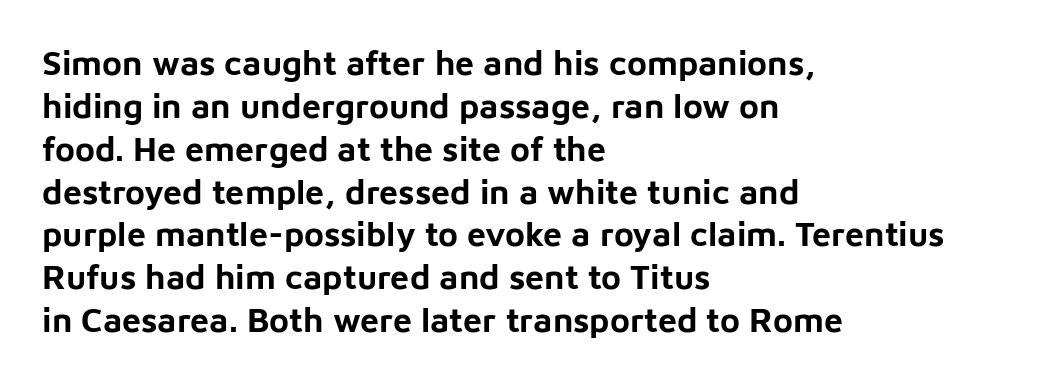
Every character sits straight up, as roman type does. Looks like regular typesetting: each glyph gets only the width it needs. Left-aligned paragraph, ragged on the right. Are there feet on the stems? There aren't — it's a sans. You'd pick this weight for a headline — it's a proper bold.
